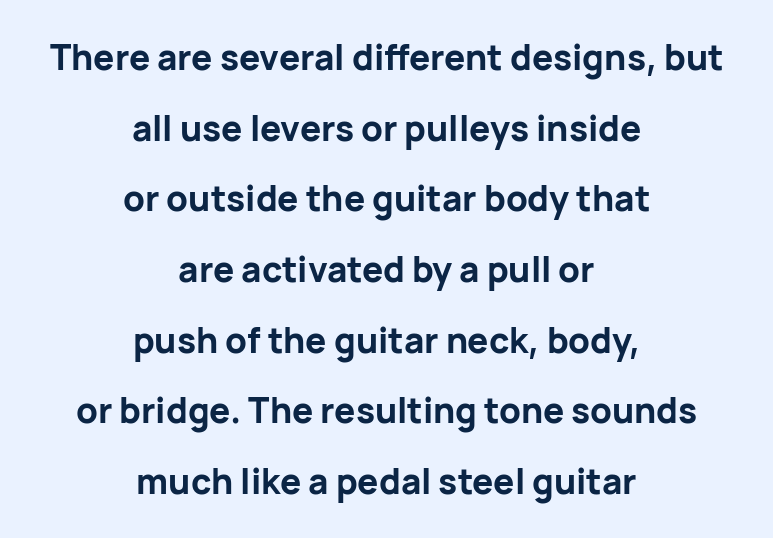
{"serif": "no", "italic": "no", "bold": "yes", "weight": "bold", "width": "normal", "stroke_contrast": "low", "x_height": "medium", "monospaced": "no", "underline": "no", "align": "center", "line_spacing": "loose", "line_spacing_ratio": 2.02, "letter_spacing": "normal", "letter_spacing_em": 0.0, "glyph_px": 35}
